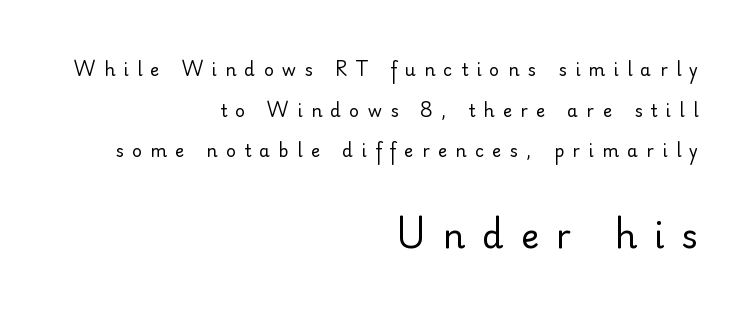
{"serif": "no", "italic": "no", "bold": "no", "weight": "regular", "width": "normal", "stroke_contrast": "low", "x_height": "small", "monospaced": "no", "underline": "no", "align": "right", "line_spacing": "loose", "line_spacing_ratio": 2.39, "letter_spacing": "wide", "letter_spacing_em": 0.5, "larger_block": "second", "size_ratio": 2.0, "glyph_px": 34}
